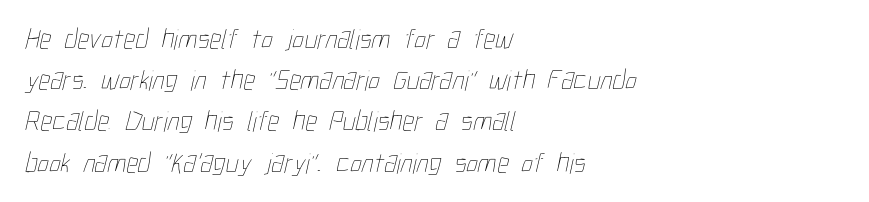
{"bold": "no", "weight": "thin", "width": "condensed", "stroke_contrast": "low", "x_height": "medium", "monospaced": "no", "underline": "no", "align": "left", "line_spacing": "normal", "line_spacing_ratio": 1.42, "letter_spacing": "normal", "letter_spacing_em": 0.0, "glyph_px": 29}
